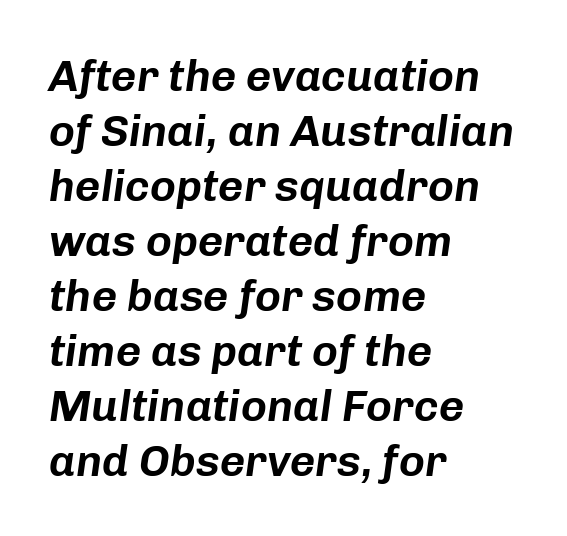
Note the varied advance widths — an 'i' is clearly narrower than an 'm'. Regular leading. Descenders are the only things crossing below the line. The passage shown has conventional tracking throughout. Does the copy run flush right? No — it runs flush left. Quick note: italic.
